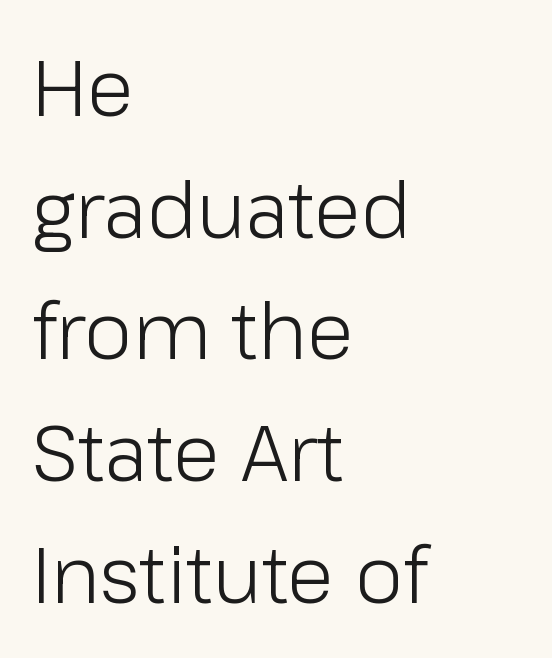
{"serif": "no", "italic": "no", "bold": "no", "weight": "light", "width": "normal", "stroke_contrast": "low", "x_height": "medium", "monospaced": "no", "underline": "no", "align": "left", "line_spacing": "normal", "line_spacing_ratio": 1.56, "letter_spacing": "normal", "letter_spacing_em": 0.0, "glyph_px": 78}
